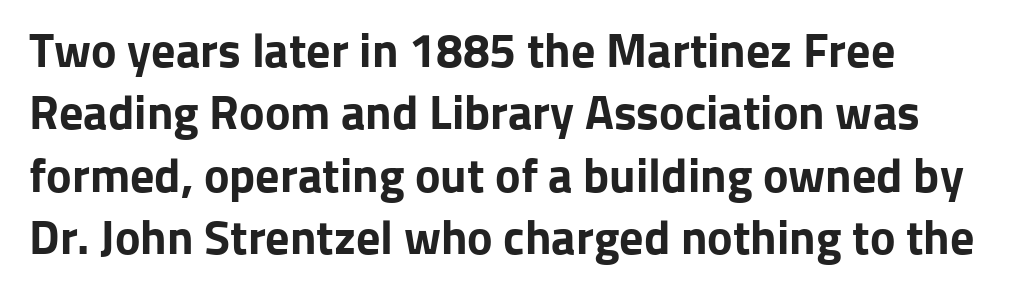
{"serif": "no", "italic": "no", "bold": "yes", "weight": "bold", "width": "normal", "stroke_contrast": "low", "x_height": "medium", "monospaced": "no", "underline": "no", "align": "left", "line_spacing": "normal", "line_spacing_ratio": 1.3, "letter_spacing": "normal", "letter_spacing_em": 0.0, "glyph_px": 48}
